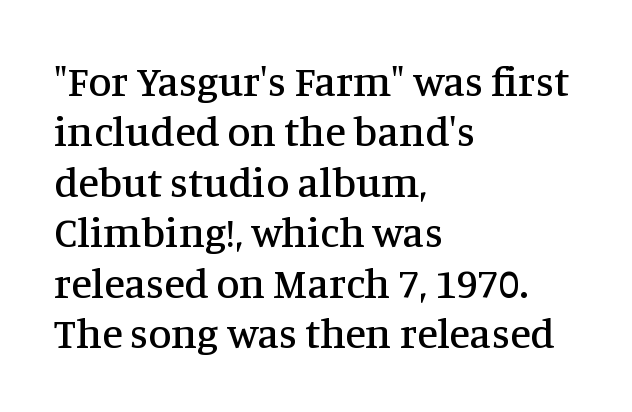
The image shows 42 px serif type, upright; set left-aligned, line spacing 1.2x, normal letter spacing, not underlined; medium stroke contrast and a large x-height.
